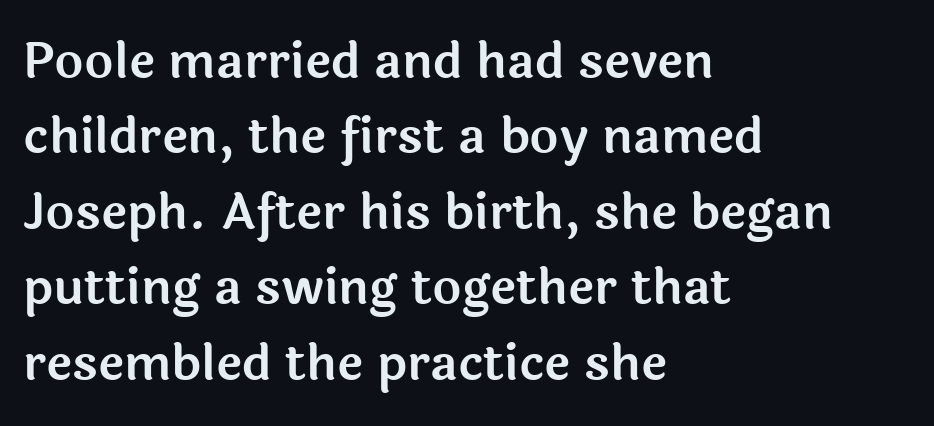
{"serif": "no", "italic": "no", "width": "normal", "x_height": "medium", "monospaced": "no", "underline": "no", "align": "left", "line_spacing": "normal", "line_spacing_ratio": 1.51, "letter_spacing": "normal", "letter_spacing_em": 0.0, "glyph_px": 50}
